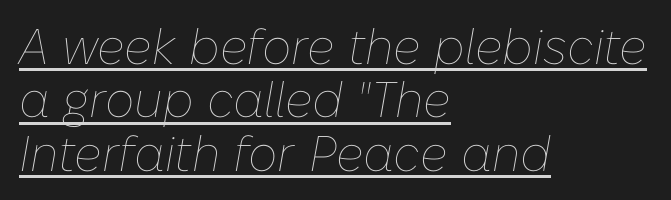
The image shows 50 px thin type, italic (leaning right); set left-aligned, tight line spacing (1.07x), normal letter spacing, underlined; low stroke contrast and a medium x-height.
